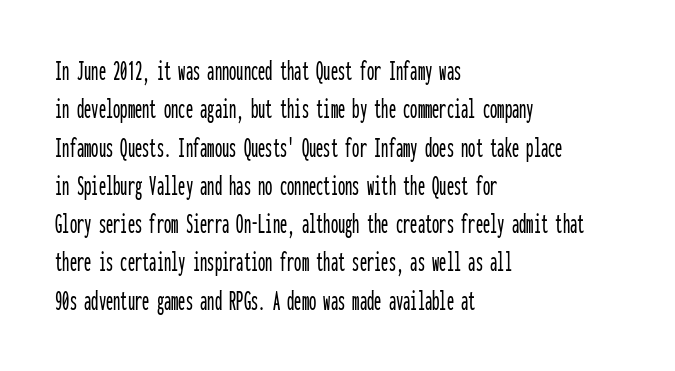
Q: Is the text italic (slanted)? A: No, it is upright.
Q: Is the typeface a serif or a sans-serif typeface? A: Sans-serif.
Q: Is the text underlined? A: No.
Q: How is the paragraph aligned? A: Left-aligned.
Q: Is the spacing between letters normal or unusually wide? A: Normal.
Q: Is the spacing between lines tight, normal or loose? A: Normal.
Q: Width (condensed, normal, or wide)? A: Condensed.
Q: Stroke contrast? A: Low.
Q: x-height? A: Medium.
Q: Monospaced? A: Yes.
